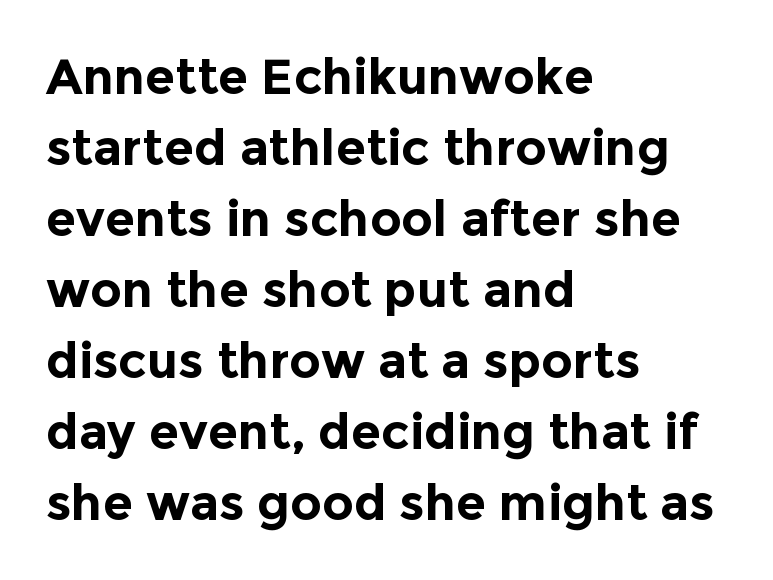
The image shows 49 px bold sans-serif type, upright; set left-aligned, normal line spacing (1.45x), normal letter spacing, not underlined; a medium x-height.
